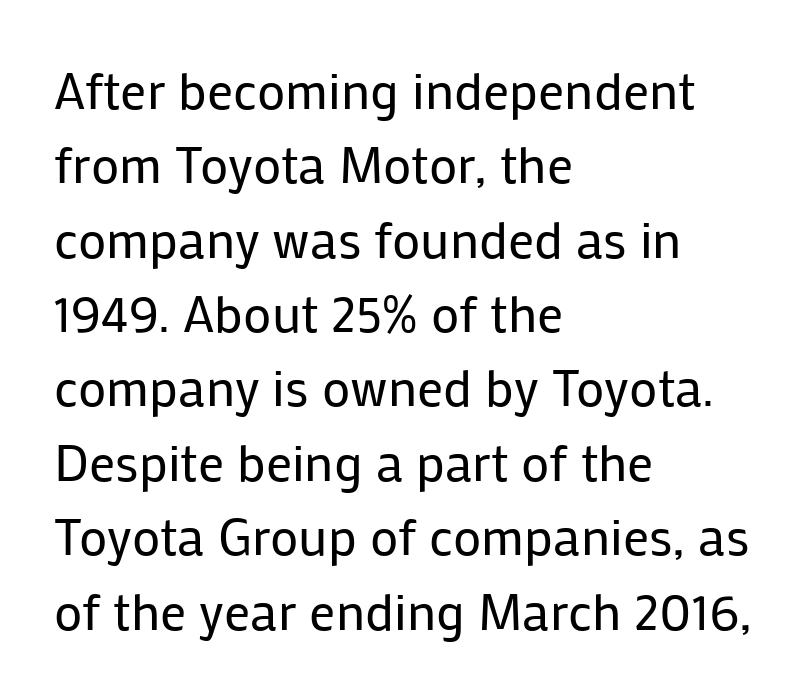
Q: Is the text bold? A: No.
Q: Is the text italic (slanted)? A: No, it is upright.
Q: Is the typeface a serif or a sans-serif typeface? A: Sans-serif.
Q: Is the text underlined? A: No.
Q: How is the paragraph aligned? A: Left-aligned.
Q: Is the spacing between letters normal or unusually wide? A: Normal.
Q: Is the spacing between lines tight, normal or loose? A: Normal.
Q: Width (condensed, normal, or wide)? A: Normal.
Q: Stroke contrast? A: Low.
Q: x-height? A: Medium.
Q: Monospaced? A: No.
